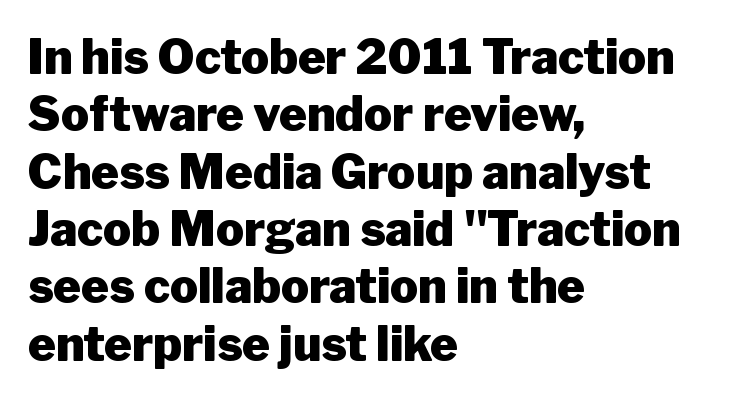
Q: Is the text bold? A: Yes.
Q: Is the text italic (slanted)? A: No, it is upright.
Q: Is the typeface a serif or a sans-serif typeface? A: Sans-serif.
Q: Is the text underlined? A: No.
Q: How is the paragraph aligned? A: Left-aligned.
Q: Is the spacing between letters normal or unusually wide? A: Normal.
Q: Width (condensed, normal, or wide)? A: Normal.
Q: Stroke contrast? A: Low.
Q: x-height? A: Medium.
Q: Monospaced? A: No.
